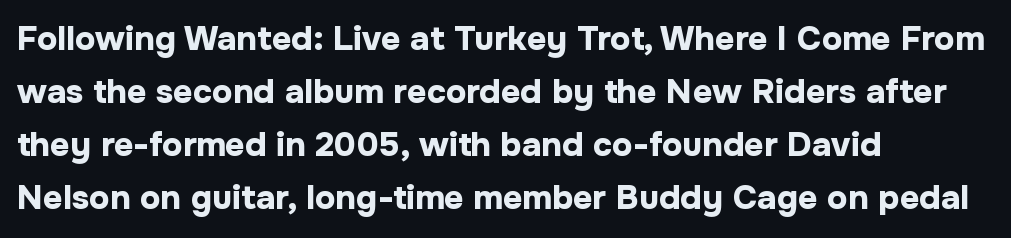
{"serif": "no", "italic": "no", "bold": "yes", "weight": "bold", "width": "normal", "stroke_contrast": "low", "x_height": "medium", "monospaced": "no", "underline": "no", "align": "left", "line_spacing": "normal", "line_spacing_ratio": 1.56, "letter_spacing": "normal", "letter_spacing_em": 0.0, "glyph_px": 34}
